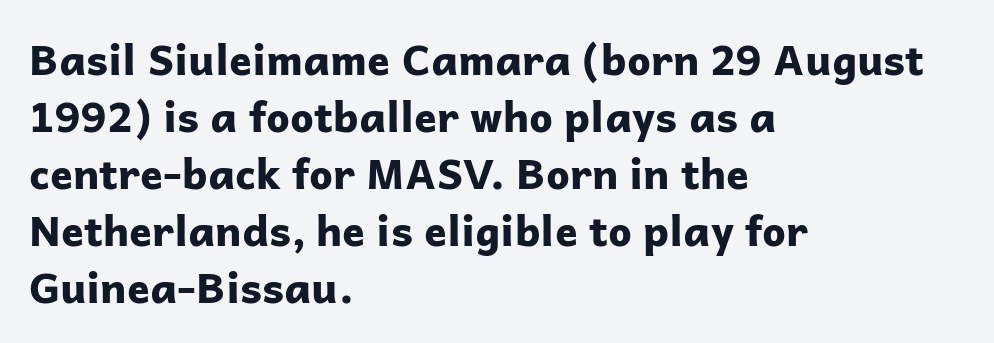
The image shows 42 px bold sans-serif type, upright; set left-aligned, normal line spacing (1.36x), normal letter spacing, not underlined; low stroke contrast and a medium x-height.
